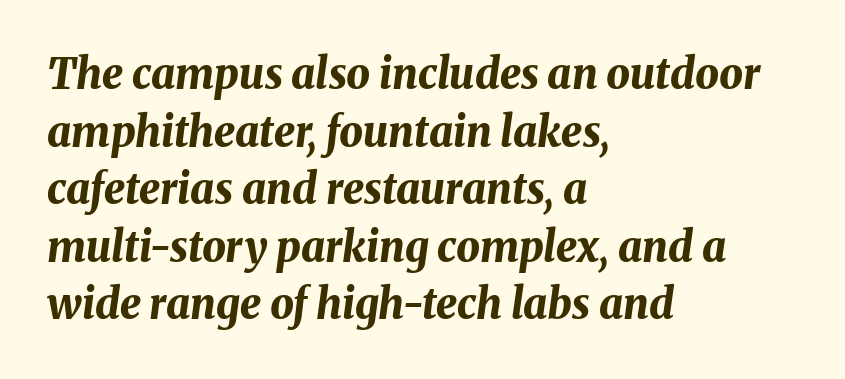
{"italic": "yes", "lean": "right", "slant_degrees": 8, "bold": "yes", "weight": "bold", "width": "normal", "stroke_contrast": "medium", "x_height": "medium", "monospaced": "no", "underline": "no", "align": "left", "line_spacing": "normal", "line_spacing_ratio": 1.37, "letter_spacing": "normal", "letter_spacing_em": 0.0, "glyph_px": 42}
